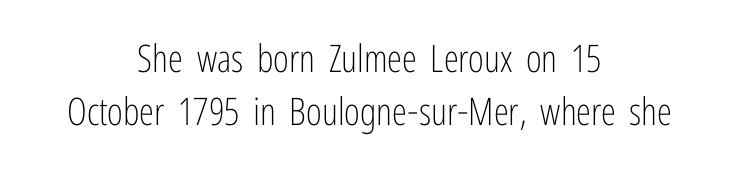
The image shows 38 px light, condensed sans-serif type, upright; set centered, normal line spacing (1.4x), normal letter spacing, not underlined; low stroke contrast and a medium x-height.
